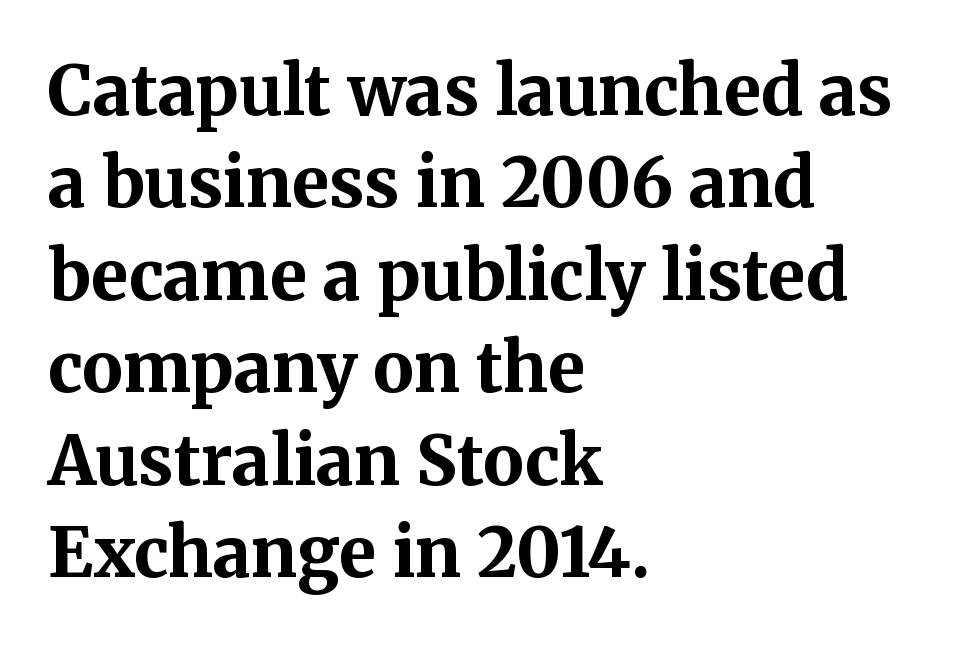
Q: Is the text bold? A: Yes.
Q: Is the text italic (slanted)? A: No, it is upright.
Q: Is the typeface a serif or a sans-serif typeface? A: Serif.
Q: Is the text underlined? A: No.
Q: How is the paragraph aligned? A: Left-aligned.
Q: Is the spacing between letters normal or unusually wide? A: Normal.
Q: Is the spacing between lines tight, normal or loose? A: Normal.
Q: Width (condensed, normal, or wide)? A: Normal.
Q: Stroke contrast? A: Medium.
Q: x-height? A: Medium.
Q: Monospaced? A: No.
